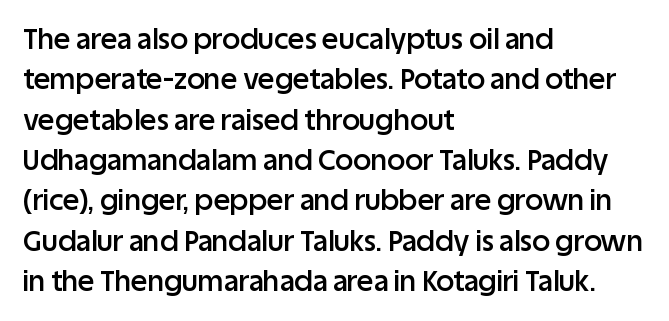
Q: Is the text bold? A: Semi-bold.
Q: Is the text italic (slanted)? A: No, it is upright.
Q: Is the typeface a serif or a sans-serif typeface? A: Sans-serif.
Q: Is the text underlined? A: No.
Q: How is the paragraph aligned? A: Left-aligned.
Q: Is the spacing between letters normal or unusually wide? A: Normal.
Q: Is the spacing between lines tight, normal or loose? A: Normal.
Q: Width (condensed, normal, or wide)? A: Normal.
Q: Stroke contrast? A: Low.
Q: x-height? A: Large.
Q: Monospaced? A: No.
